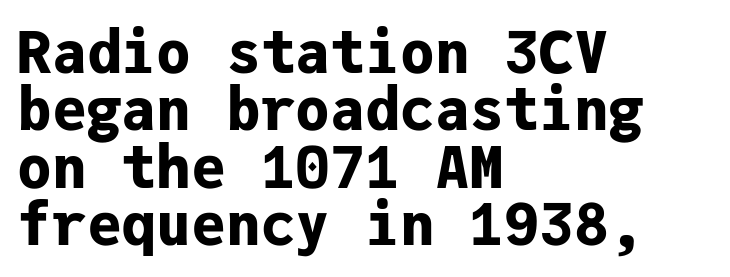
Compared with typical paragraphs, the rows here are closer together. You could count columns in this text — the font is strictly monospaced. Italic: no, the glyphs are upright roman. I'd describe the lettering as bold — thick and assertive.
